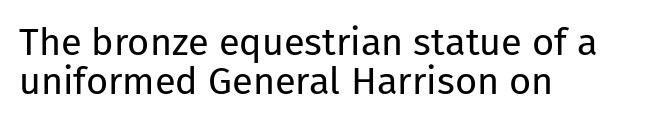
The image shows 38 px regular-weight sans-serif type, upright; set left-aligned, tight line spacing (1.03x), normal letter spacing, not underlined; low stroke contrast and a medium x-height.
